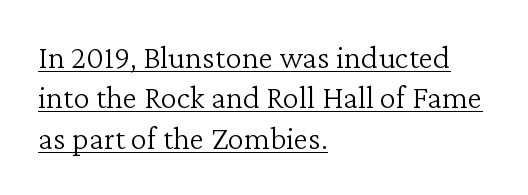
Q: Is the text bold? A: No.
Q: Is the text italic (slanted)? A: No, it is upright.
Q: Is the typeface a serif or a sans-serif typeface? A: Serif.
Q: Is the text underlined? A: Yes.
Q: How is the paragraph aligned? A: Left-aligned.
Q: Is the spacing between letters normal or unusually wide? A: Normal.
Q: Width (condensed, normal, or wide)? A: Normal.
Q: Stroke contrast? A: Low.
Q: x-height? A: Medium.
Q: Monospaced? A: No.
